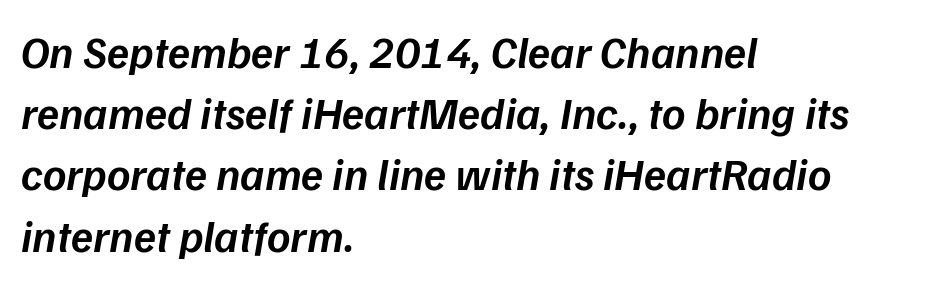
{"italic": "yes", "lean": "right", "slant_degrees": 9, "bold": "semi", "weight": "semibold", "width": "normal", "stroke_contrast": "low", "x_height": "medium", "monospaced": "no", "underline": "no", "align": "left", "line_spacing": "normal", "line_spacing_ratio": 1.36, "letter_spacing": "normal", "letter_spacing_em": 0.0, "glyph_px": 45}
